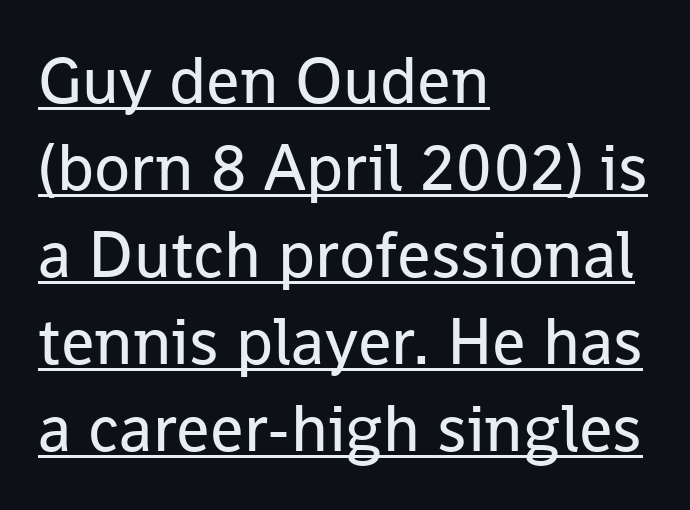
Q: Is the text bold? A: No.
Q: Is the text italic (slanted)? A: No, it is upright.
Q: Is the typeface a serif or a sans-serif typeface? A: Sans-serif.
Q: Is the text underlined? A: Yes.
Q: How is the paragraph aligned? A: Left-aligned.
Q: Is the spacing between letters normal or unusually wide? A: Normal.
Q: Is the spacing between lines tight, normal or loose? A: Normal.
Q: Width (condensed, normal, or wide)? A: Normal.
Q: Stroke contrast? A: Low.
Q: x-height? A: Medium.
Q: Monospaced? A: No.
